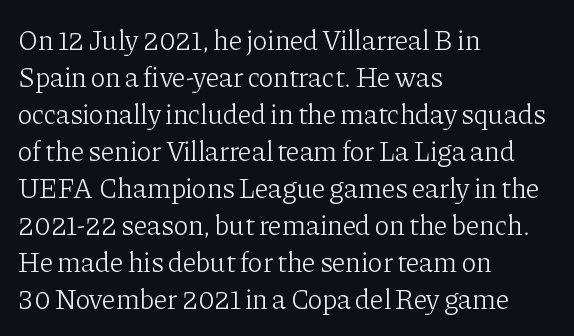
Q: Is the text bold? A: No.
Q: Is the text italic (slanted)? A: No, it is upright.
Q: Is the typeface a serif or a sans-serif typeface? A: Serif.
Q: Is the text underlined? A: No.
Q: How is the paragraph aligned? A: Left-aligned.
Q: Is the spacing between letters normal or unusually wide? A: Normal.
Q: Is the spacing between lines tight, normal or loose? A: Normal.
Q: Width (condensed, normal, or wide)? A: Normal.
Q: Stroke contrast? A: Low.
Q: x-height? A: Medium.
Q: Monospaced? A: No.
